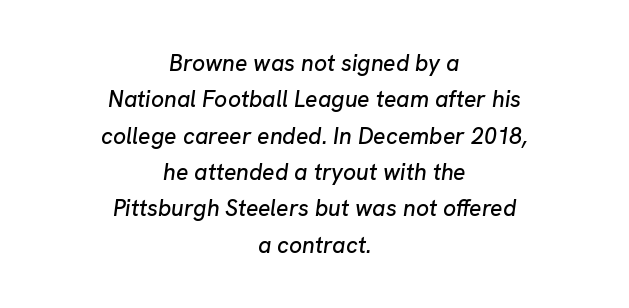
The image shows 23 px text type, italic (leaning right); set centered, normal line spacing (1.58x), normal letter spacing, not underlined.
